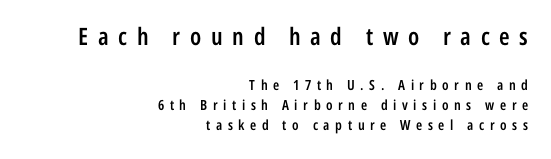
Compared with an ordinary text face, these strokes are moderately heavier — a semibold. These two chunks differ in scale, with the top chunk taking the larger measure. The axis of the letterforms is exactly vertical. The paragraph has a hard right edge and a soft left edge. The passage shown is not underscored anywhere. A typesetter would call this leading conventional body-copy spacing.
